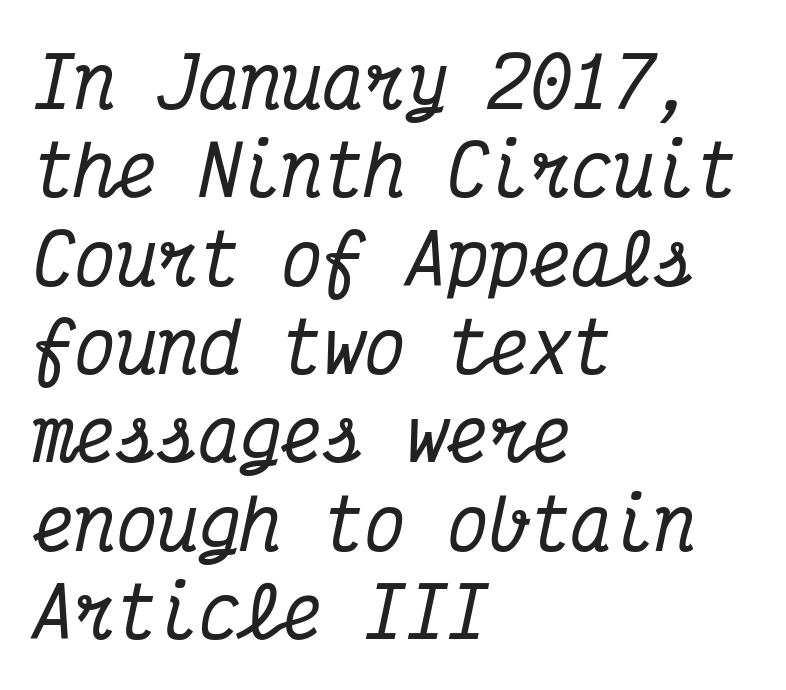
Q: Is the text italic (slanted)? A: Yes, it leans right by about 12 degrees.
Q: Is the typeface a serif or a sans-serif typeface? A: Serif.
Q: Is the text underlined? A: No.
Q: How is the paragraph aligned? A: Left-aligned.
Q: Is the spacing between letters normal or unusually wide? A: Normal.
Q: Is the spacing between lines tight, normal or loose? A: Normal.
Q: Width (condensed, normal, or wide)? A: Condensed.
Q: Stroke contrast? A: Medium.
Q: x-height? A: Medium.
Q: Monospaced? A: Yes.
